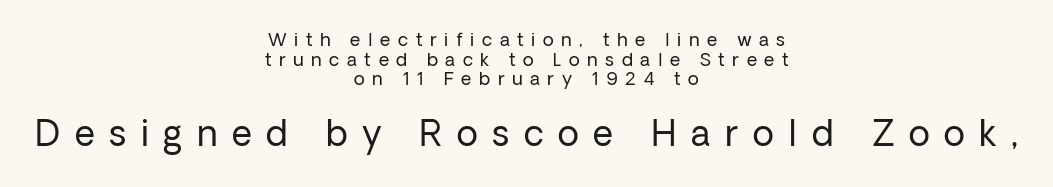
No italicization has been applied; the sample stays upright. The line-height multiplier appears low, near solid setting. These lines stack symmetrically, like a column narrowing and widening about its center. The gaps between neighbouring characters are conspicuously large.
